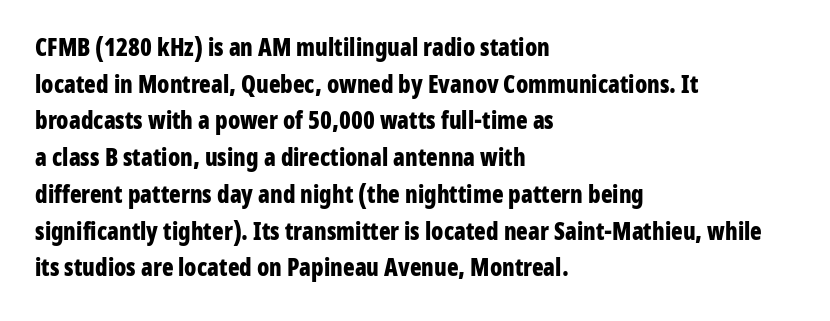
The image shows 24 px bold type, upright; set left-aligned, normal line spacing (1.53x), normal letter spacing, not underlined.
